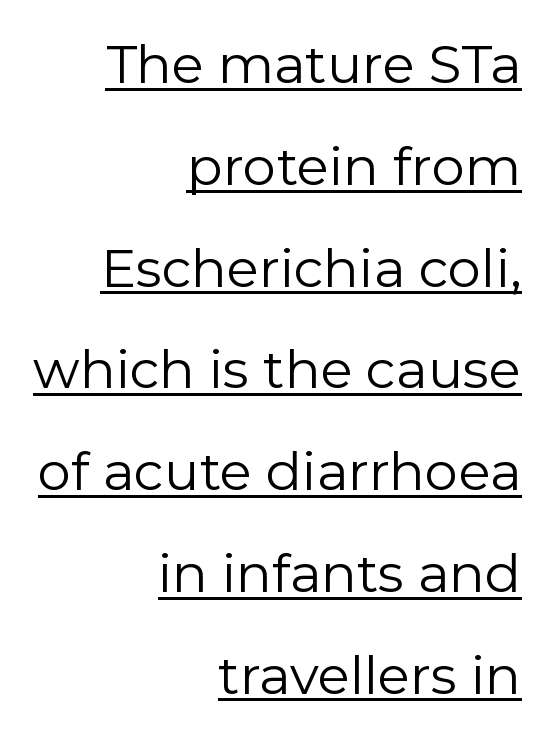
The image shows 53 px regular-weight sans-serif type, upright; set right-aligned, loose line spacing (1.92x), normal letter spacing, underlined; low stroke contrast and a medium x-height.
